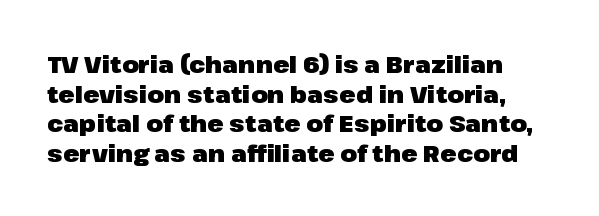
Every character sits straight up, as roman type does. How heavy is the stroke? Heavy — this is a bold. Does extra space separate the letters? No, they use regular spacing. Type without underlining.
